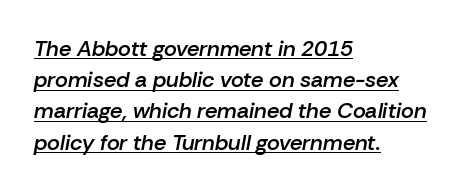
Beneath each row of characters lies a ruled line. Each line starts at the same left margin while the right side varies. These lines sit exactly where default settings would place them. Designer's note — italics engaged.
